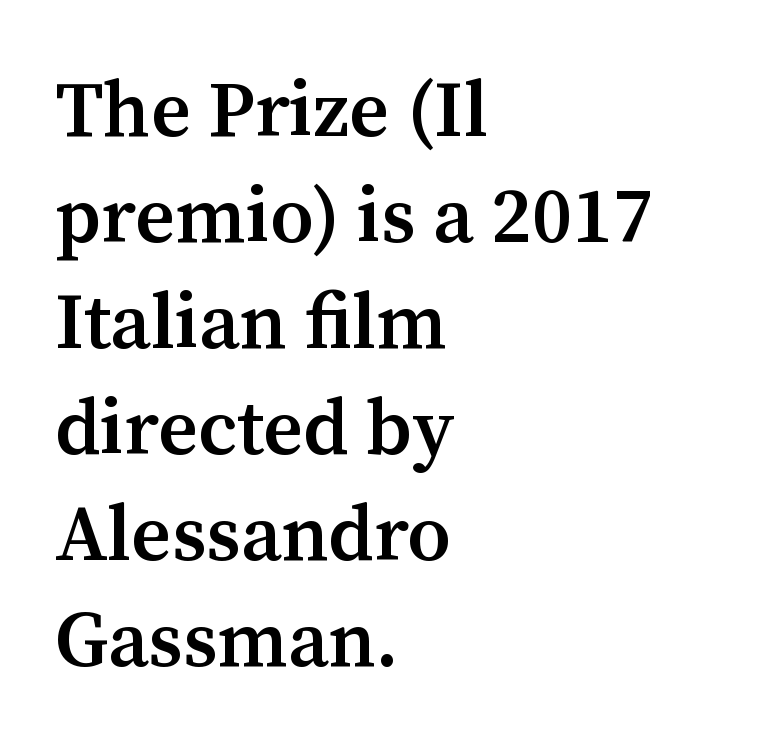
The image shows 78 px semibold serif type, upright; set left-aligned, normal line spacing (1.36x), normal letter spacing, not underlined; medium stroke contrast and a medium x-height.
